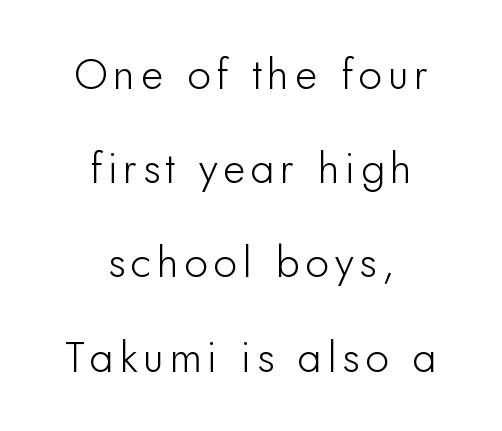
The image shows 43 px sans-serif type, upright; set centered, loose line spacing (2.19x), not underlined; low stroke contrast and a small x-height.
